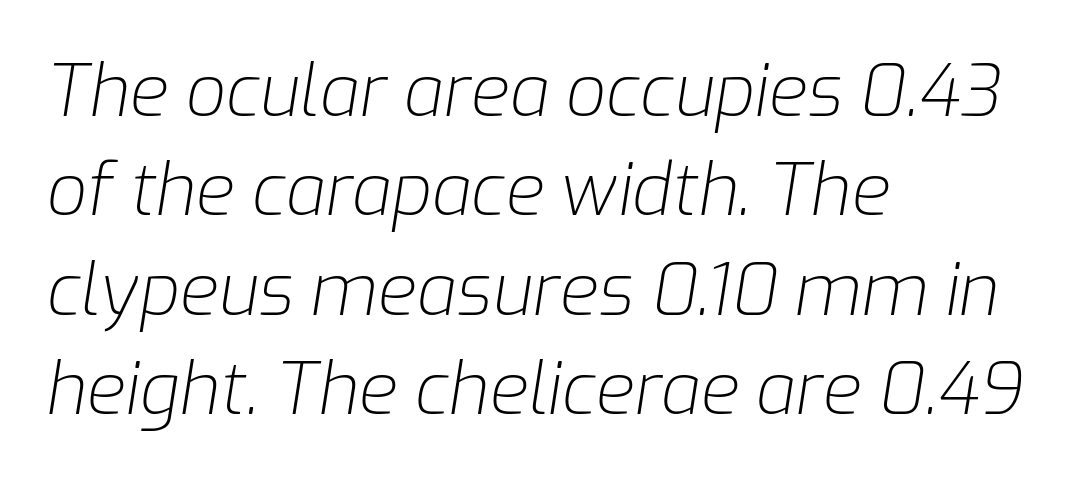
Q: Is the text bold? A: No.
Q: Is the text italic (slanted)? A: Yes, it leans right by about 9 degrees.
Q: Is the text underlined? A: No.
Q: How is the paragraph aligned? A: Left-aligned.
Q: Is the spacing between letters normal or unusually wide? A: Normal.
Q: Is the spacing between lines tight, normal or loose? A: Normal.
Q: Width (condensed, normal, or wide)? A: Normal.
Q: Stroke contrast? A: Low.
Q: x-height? A: Medium.
Q: Monospaced? A: No.
